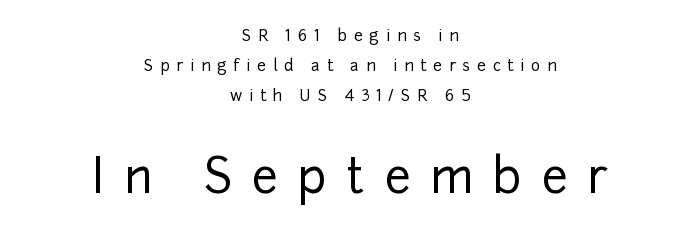
The image shows 47 px sans-serif type, upright; set centered, line spacing 1.88x, unusually wide letter spacing (+0.41 em), not underlined; the second (bottom) block is 2.94x larger; low stroke contrast and a medium x-height.
